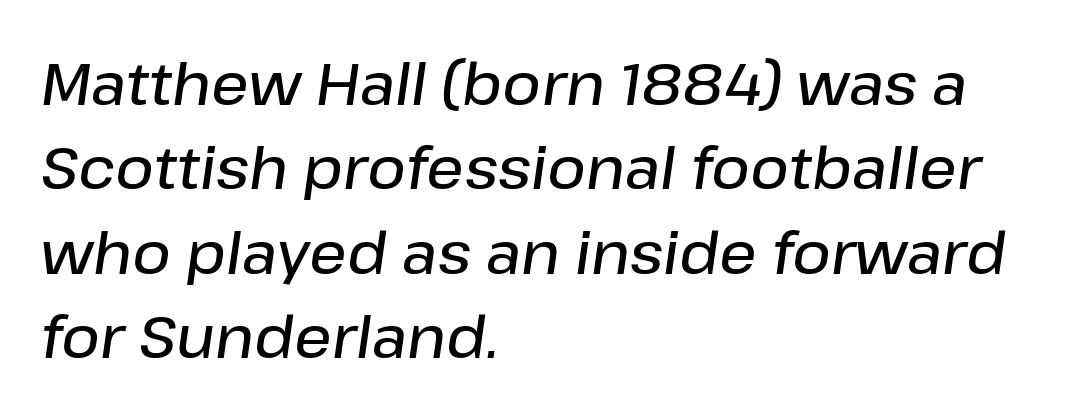
{"italic": "yes", "lean": "right", "slant_degrees": 8, "bold": "semi", "weight": "semibold", "width": "normal", "stroke_contrast": "low", "x_height": "medium", "monospaced": "no", "underline": "no", "align": "left", "line_spacing": "normal", "line_spacing_ratio": 1.43, "letter_spacing": "normal", "letter_spacing_em": 0.0, "glyph_px": 59}
